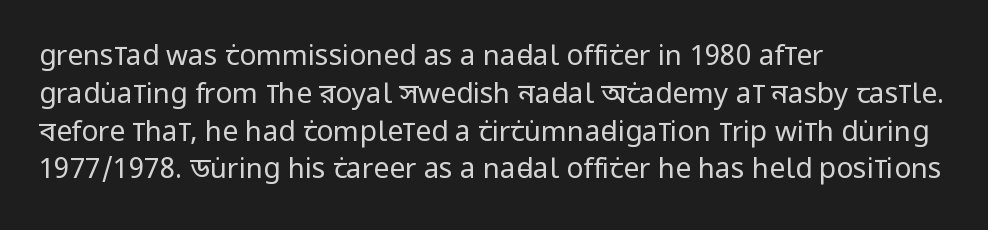
Q: Is the text bold? A: No.
Q: Is the text italic (slanted)? A: No, it is upright.
Q: Is the typeface a serif or a sans-serif typeface? A: Sans-serif.
Q: Is the text underlined? A: No.
Q: How is the paragraph aligned? A: Left-aligned.
Q: Is the spacing between letters normal or unusually wide? A: Normal.
Q: Is the spacing between lines tight, normal or loose? A: Normal.
Q: Width (condensed, normal, or wide)? A: Condensed.
Q: Stroke contrast? A: Low.
Q: x-height? A: Large.
Q: Monospaced? A: No.
